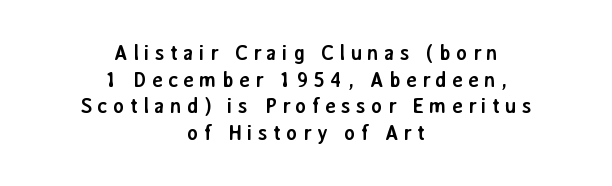
Regarding leading, the lines here are spaced in the standard way. The letterforms stand isolated, each surrounded by extra space. A clean baseline with only descenders dipping below it. Ascenders rise straight up at ninety degrees.
